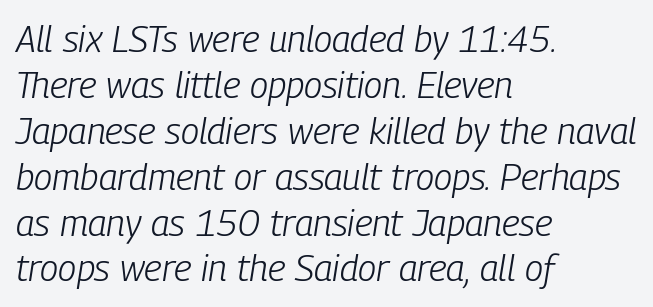
{"italic": "yes", "lean": "right", "slant_degrees": 9, "bold": "no", "weight": "light", "width": "condensed", "stroke_contrast": "low", "x_height": "medium", "monospaced": "no", "underline": "no", "align": "left", "line_spacing_ratio": 1.24, "letter_spacing": "normal", "letter_spacing_em": 0.0, "glyph_px": 37}
